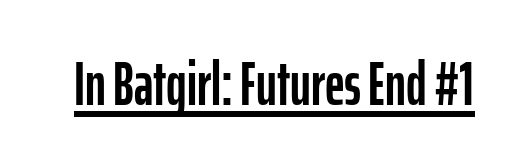
Quick note: underline on. A typesetter would call this zero additional tracking. The letters carry no serifs — their stems end cleanly without finishing strokes. The axis of the letterforms is exactly vertical. Proportional: the letters do not fall into vertical columns.
